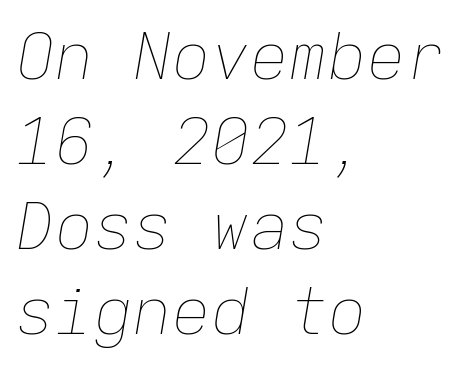
The image shows 65 px thin type, italic (leaning right), monospaced; set left-aligned, normal line spacing (1.31x), normal letter spacing, not underlined; low stroke contrast and a medium x-height.
